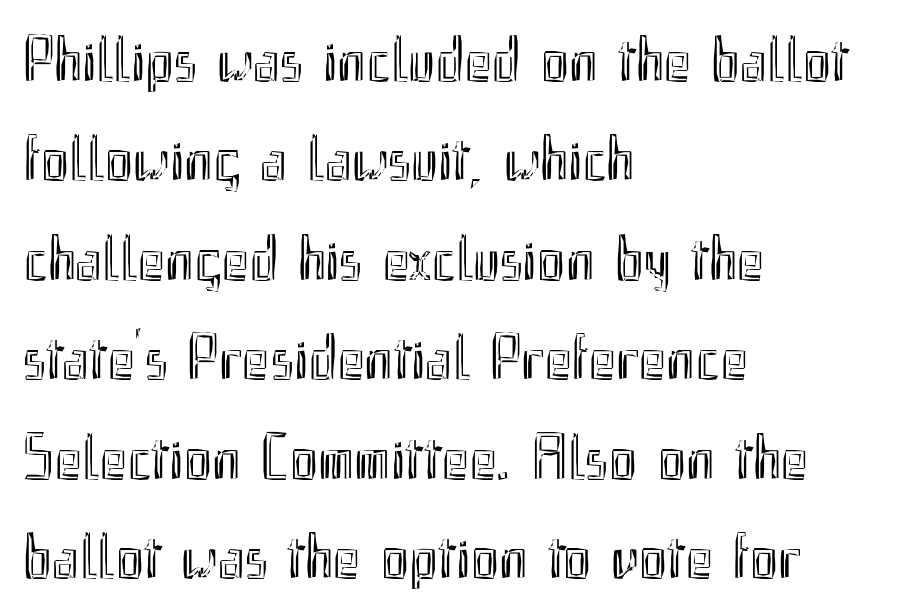
Q: Is the text italic (slanted)? A: No, it is upright.
Q: Is the text underlined? A: No.
Q: How is the paragraph aligned? A: Left-aligned.
Q: Is the spacing between letters normal or unusually wide? A: Normal.
Q: Is the spacing between lines tight, normal or loose? A: Normal.
Q: Width (condensed, normal, or wide)? A: Condensed.
Q: x-height? A: Small.
Q: Monospaced? A: No.
